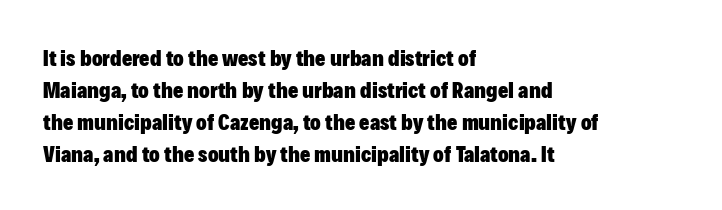
The image shows 22 px bold type, upright; set left-aligned, normal line spacing (1.45x), normal letter spacing, not underlined.
